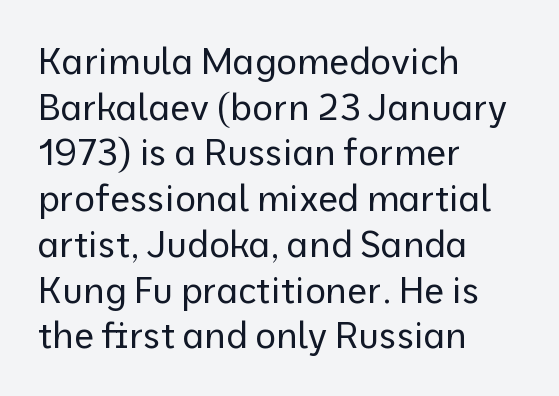
The image shows 36 px regular-weight sans-serif type, upright; set left-aligned, normal line spacing (1.27x), normal letter spacing, not underlined; low stroke contrast and a medium x-height.
